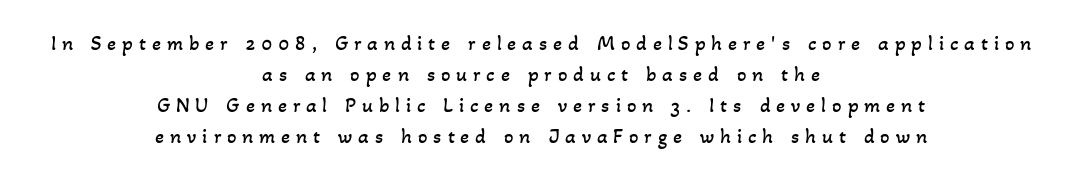
The block of text has a typical density, with ordinary space between rows. Students, note that the glyphs here are deliberately spaced far apart. Descender tails drop into unmarked territory. Weight: not bold — regular or lighter.
